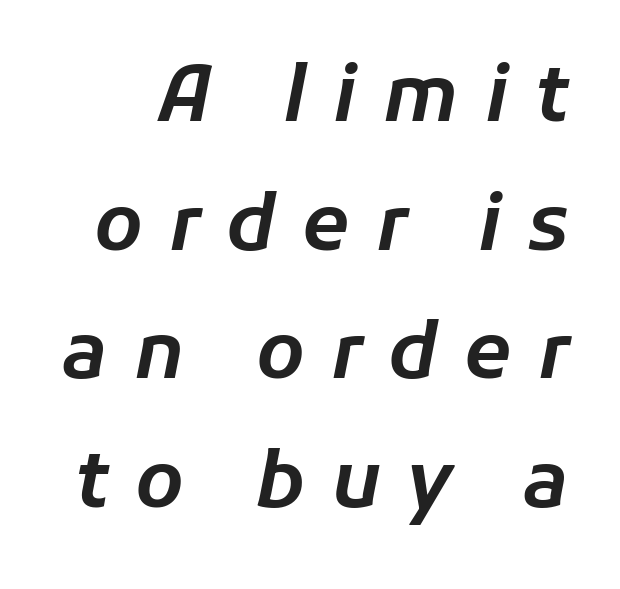
{"italic": "yes", "lean": "right", "slant_degrees": 11, "width": "normal", "stroke_contrast": "low", "x_height": "medium", "monospaced": "no", "underline": "no", "line_spacing": "normal", "line_spacing_ratio": 1.67, "letter_spacing": "wide", "letter_spacing_em": 0.34, "glyph_px": 77}
